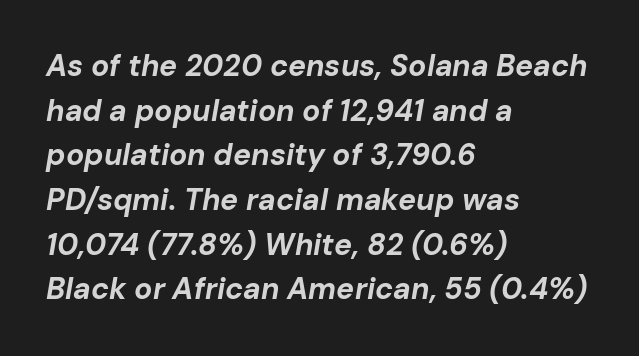
{"italic": "yes", "lean": "right", "slant_degrees": 10, "bold": "yes", "weight": "bold", "width": "normal", "stroke_contrast": "low", "x_height": "medium", "monospaced": "no", "underline": "no", "align": "left", "line_spacing": "normal", "line_spacing_ratio": 1.49, "letter_spacing": "normal", "letter_spacing_em": 0.0, "glyph_px": 30}
